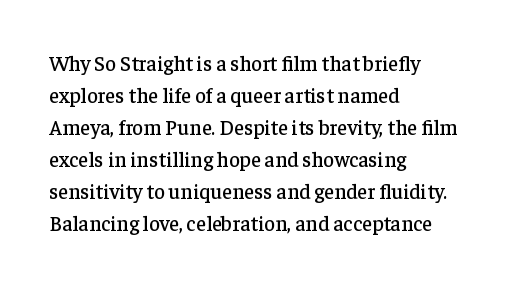
The image shows 21 px text type, upright; set left-aligned, normal line spacing (1.52x), normal letter spacing, not underlined.
